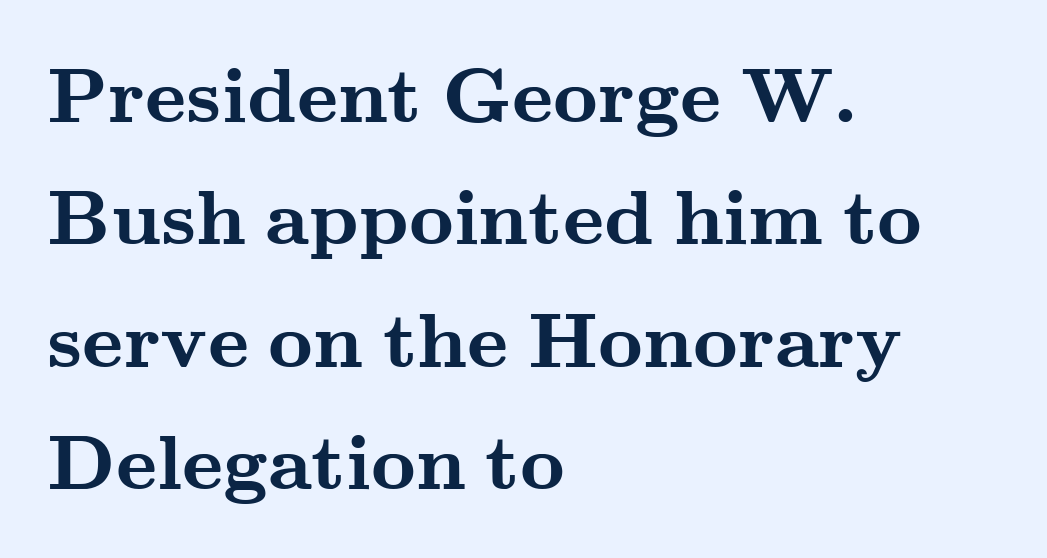
The image shows 78 px semibold, wide serif type, upright; set left-aligned, normal line spacing (1.57x), normal letter spacing, not underlined; medium stroke contrast and a small x-height.
